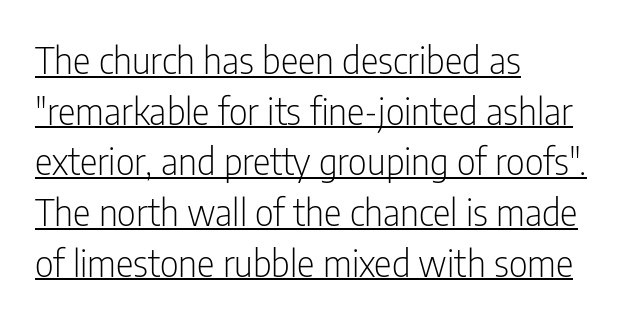
{"serif": "no", "italic": "no", "bold": "no", "weight": "light", "width": "condensed", "stroke_contrast": "low", "x_height": "medium", "monospaced": "no", "underline": "yes", "align": "left", "line_spacing": "normal", "line_spacing_ratio": 1.37, "letter_spacing": "normal", "letter_spacing_em": 0.0, "glyph_px": 37}
